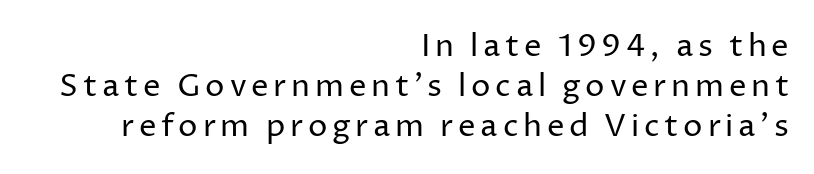
In terms of letterform style, serifs are entirely absent. Line endings align vertically; line beginnings do not. If you drew a line through each stem, it would be perfectly vertical. The vertical gap from one line to the next is medium.
